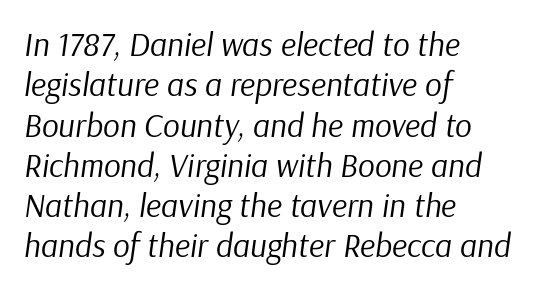
{"italic": "yes", "lean": "right", "slant_degrees": 9, "bold": "no", "weight": "regular", "width": "normal", "stroke_contrast": "low", "x_height": "medium", "monospaced": "no", "underline": "no", "align": "left", "line_spacing_ratio": 1.22, "letter_spacing": "normal", "letter_spacing_em": 0.0, "glyph_px": 33}
